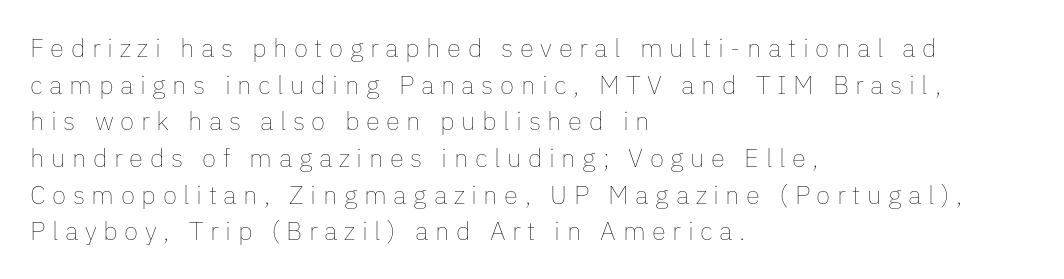
Descenders are the only things crossing below the line. Is there much room between lines? A standard amount, neither cramped nor airy. Vertical strokes here are truly vertical. Stem width sits at or under what a default text font uses.
